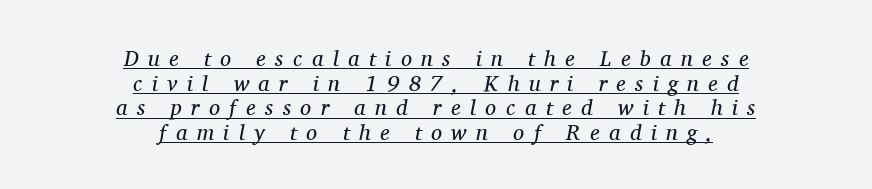
{"italic": "yes", "lean": "right", "slant_degrees": 11, "bold": "no", "underline": "yes", "align": "center", "line_spacing": "tight", "line_spacing_ratio": 1.12, "letter_spacing": "wide", "letter_spacing_em": 0.43, "glyph_px": 22}
